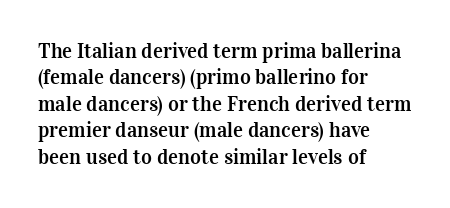
The image shows 21 px text type, upright; set left-aligned, normal line spacing (1.26x), normal letter spacing, not underlined.
